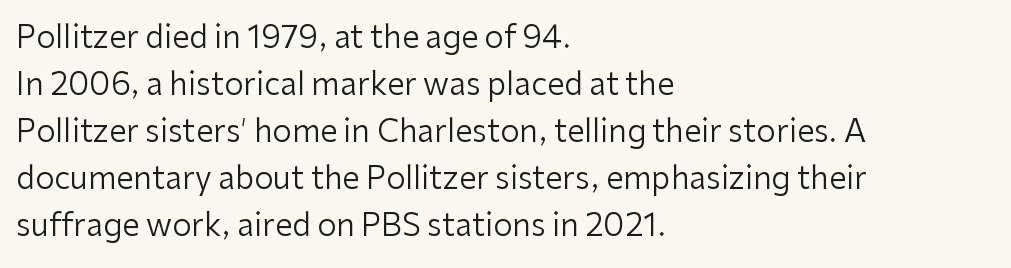
Q: Is the text bold? A: No.
Q: Is the text italic (slanted)? A: No, it is upright.
Q: Is the typeface a serif or a sans-serif typeface? A: Sans-serif.
Q: Is the text underlined? A: No.
Q: How is the paragraph aligned? A: Left-aligned.
Q: Is the spacing between letters normal or unusually wide? A: Normal.
Q: Is the spacing between lines tight, normal or loose? A: Normal.
Q: Width (condensed, normal, or wide)? A: Normal.
Q: Stroke contrast? A: Low.
Q: x-height? A: Medium.
Q: Monospaced? A: No.
